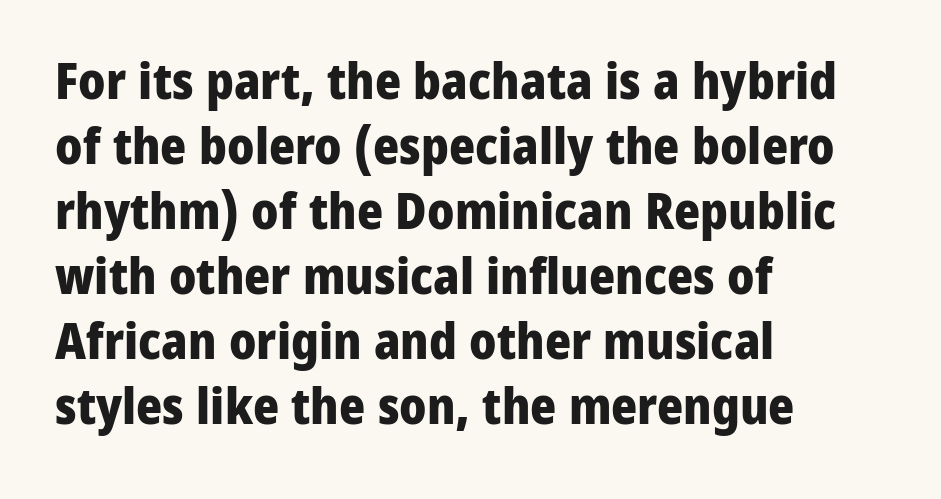
The image shows 50 px heavy sans-serif type, upright; set left-aligned, normal line spacing (1.3x), normal letter spacing, not underlined; low stroke contrast and a medium x-height.
